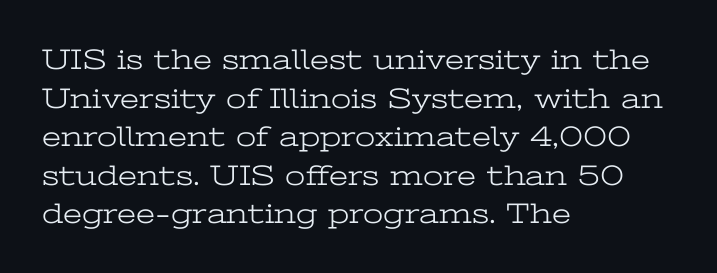
The image shows 29 px light, wide serif type, upright; set left-aligned, normal line spacing (1.33x), normal letter spacing, not underlined; low stroke contrast and a medium x-height.
